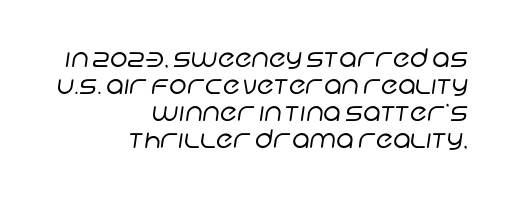
{"bold": "no", "underline": "no", "align": "right", "line_spacing": "tight", "line_spacing_ratio": 1.08, "letter_spacing": "normal", "letter_spacing_em": 0.0, "glyph_px": 25}
